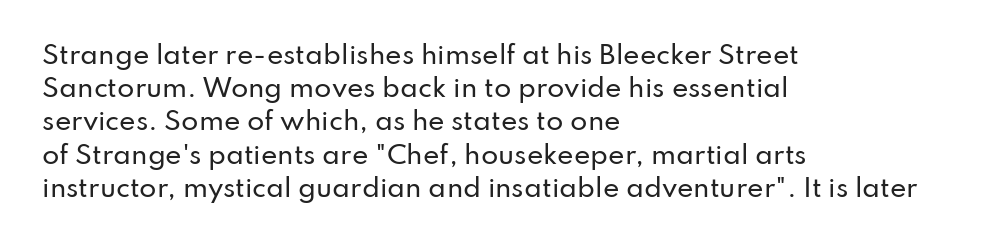
Students, observe: this is what conventionally led text looks like. Look at the tracking — it's just the regular setting, nothing added. The paragraph has a hard left edge and a soft right edge. Check under the words: just untouched page. The lettering holds an erect, upright posture throughout.
